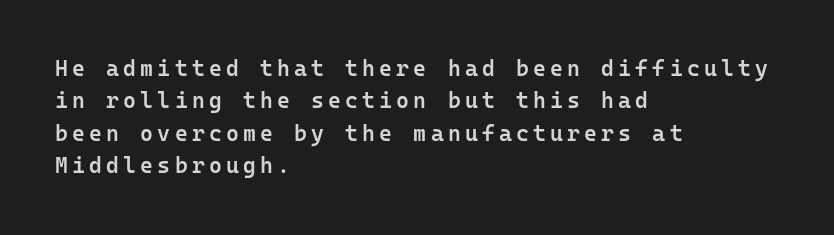
{"italic": "no", "bold": "semi", "underline": "no", "align": "left", "line_spacing": "normal", "line_spacing_ratio": 1.47, "glyph_px": 22}
